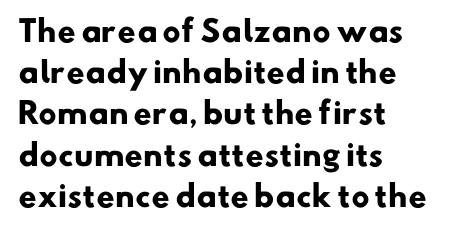
The image shows 29 px heavy sans-serif type; set left-aligned, normal line spacing (1.42x), normal letter spacing, not underlined; low stroke contrast and a small x-height.
